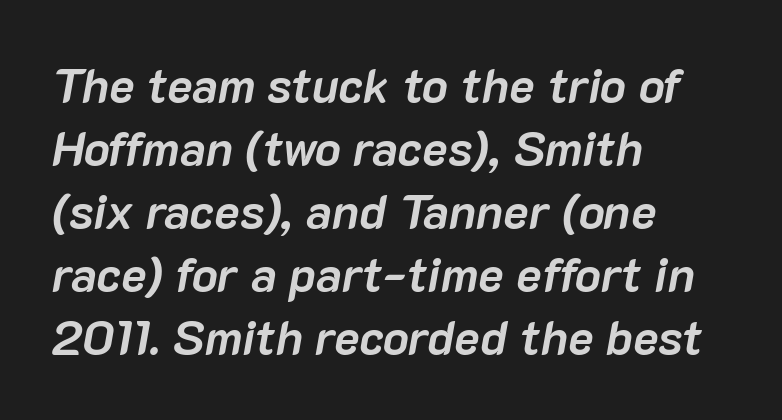
The gaps between neighbouring characters are ordinary and unremarkable. If you measured baseline to baseline, you'd find a middling distance. Would a proofreader flag this as italicized? Yes. Clear beneath every line of the passage. Here the designer chose a conventional face with non-uniform glyph widths. The paragraph has a hard left edge and a soft right edge.
